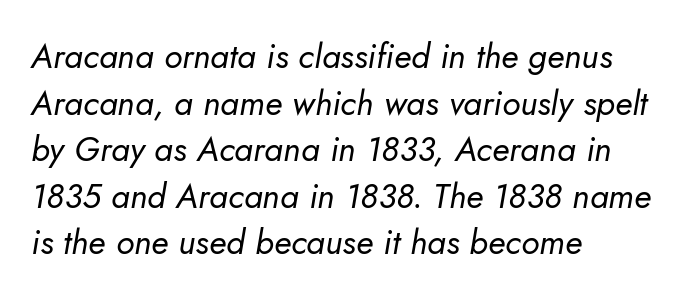
Q: Is the text bold? A: No.
Q: Is the text italic (slanted)? A: Yes, it leans right by about 5 degrees.
Q: Is the text underlined? A: No.
Q: How is the paragraph aligned? A: Left-aligned.
Q: Is the spacing between letters normal or unusually wide? A: Normal.
Q: Is the spacing between lines tight, normal or loose? A: Normal.
Q: Width (condensed, normal, or wide)? A: Normal.
Q: Stroke contrast? A: Low.
Q: x-height? A: Small.
Q: Monospaced? A: No.
